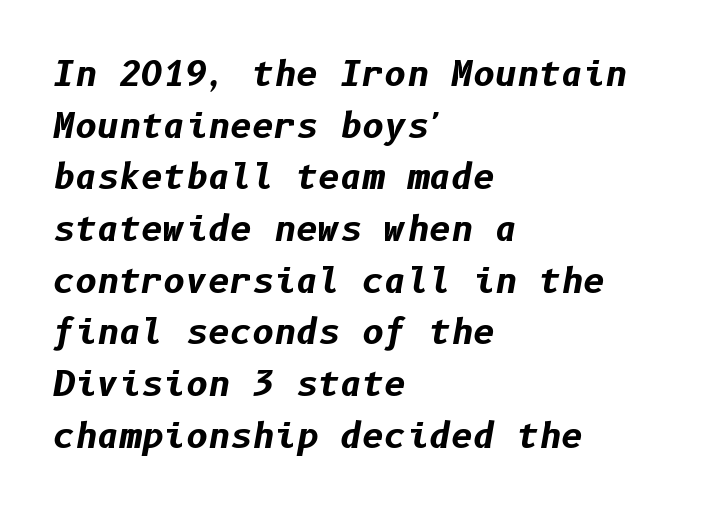
The image shows 34 px bold type, italic (leaning right); set left-aligned, normal line spacing (1.52x), normal letter spacing, not underlined; low stroke contrast and a medium x-height.
